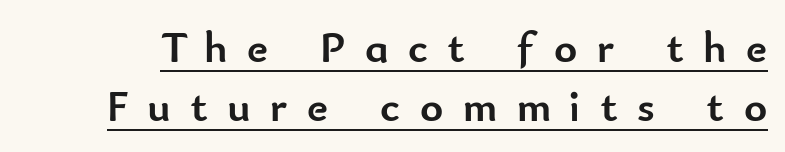
Q: Is the text bold? A: Yes.
Q: Is the text italic (slanted)? A: No, it is upright.
Q: Is the typeface a serif or a sans-serif typeface? A: Sans-serif.
Q: Is the text underlined? A: Yes.
Q: Is the spacing between letters normal or unusually wide? A: Unusually wide.
Q: Is the spacing between lines tight, normal or loose? A: Normal.
Q: Width (condensed, normal, or wide)? A: Normal.
Q: Stroke contrast? A: Low.
Q: x-height? A: Small.
Q: Monospaced? A: No.
